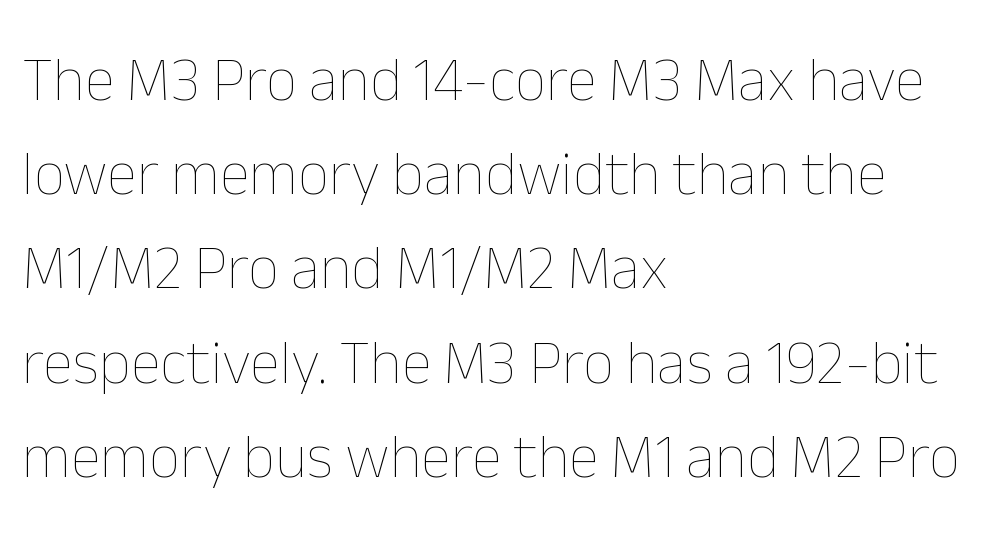
{"italic": "no", "bold": "no", "weight": "thin", "width": "normal", "stroke_contrast": "low", "x_height": "medium", "monospaced": "no", "underline": "no", "align": "left", "line_spacing": "normal", "line_spacing_ratio": 1.52, "letter_spacing": "normal", "letter_spacing_em": 0.0, "glyph_px": 62}
